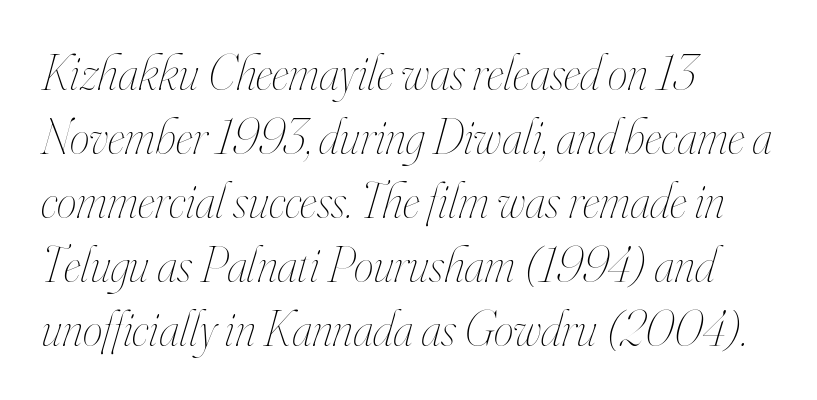
What stands out about the letter spacing? Nothing — it is the standard amount. Summary of weight: not heavy and not bold. Casual observation: everything's shoved over to the left. Character widths vary here, with narrow letters taking less room than wide ones.
